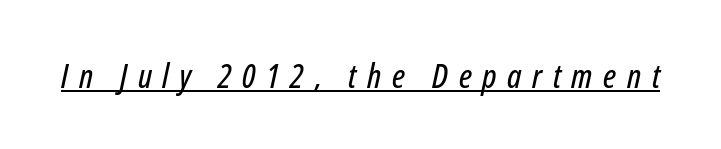
Has an underline been added? It has. These lines were composed using italics. How are the letters spaced? Widely, with obvious added tracking. These lines are rendered in a variable-pitch font.
